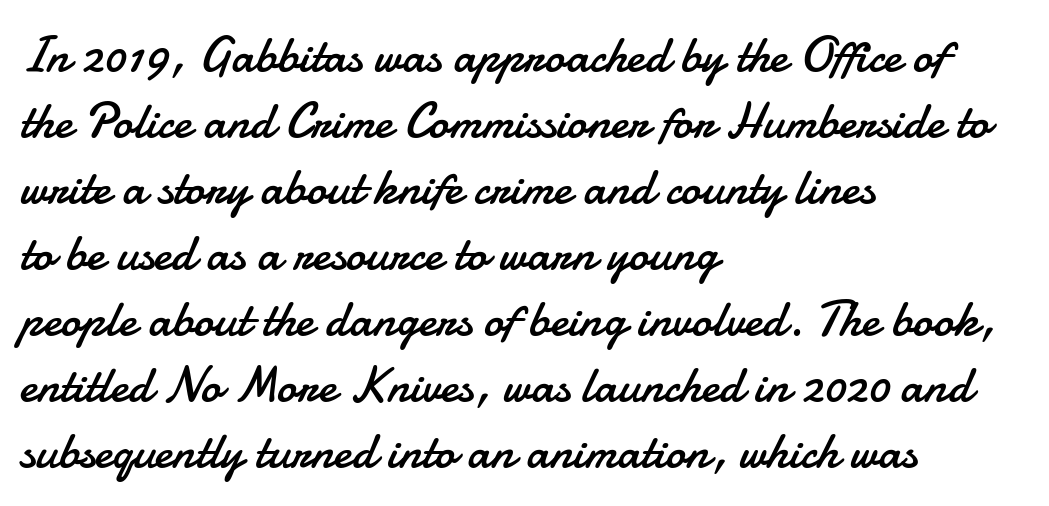
{"serif": "no", "bold": "no", "weight": "regular", "width": "normal", "stroke_contrast": "low", "x_height": "small", "monospaced": "no", "underline": "no", "align": "left", "line_spacing": "normal", "line_spacing_ratio": 1.32, "letter_spacing": "normal", "letter_spacing_em": 0.0, "glyph_px": 50}
